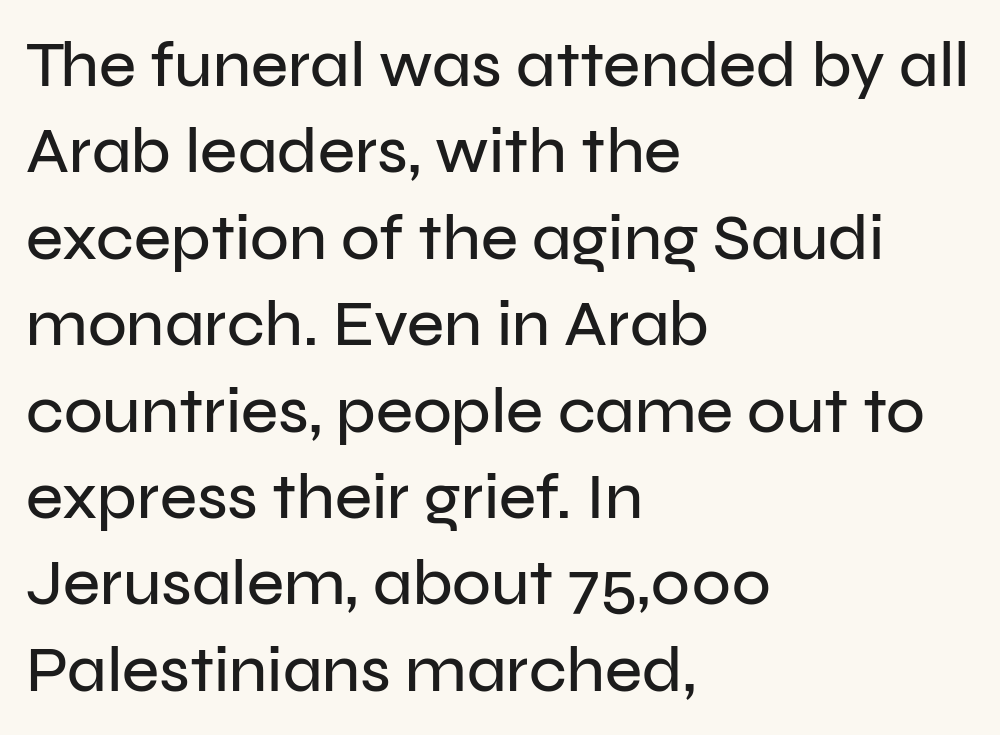
The image shows 64 px sans-serif type, upright; set left-aligned, normal line spacing (1.35x), normal letter spacing, not underlined; low stroke contrast and a medium x-height.
